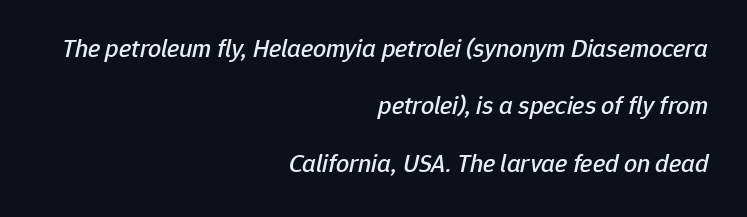
{"italic": "yes", "lean": "right", "slant_degrees": 12, "underline": "no", "align": "right", "line_spacing": "loose", "line_spacing_ratio": 2.21, "letter_spacing": "normal", "letter_spacing_em": 0.0, "glyph_px": 26}
